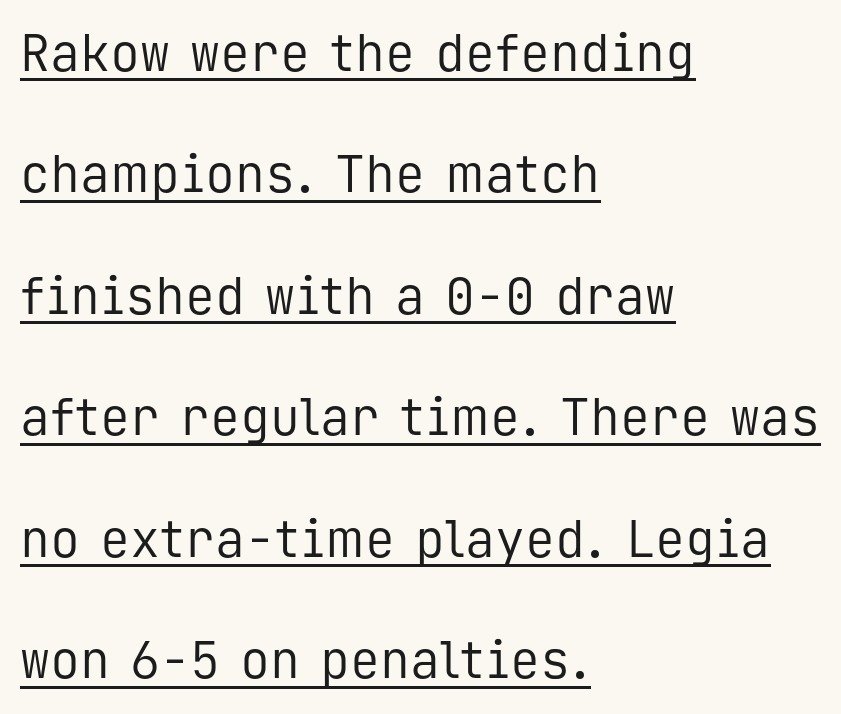
Q: Is the text bold? A: No.
Q: Is the text italic (slanted)? A: No, it is upright.
Q: Is the typeface a serif or a sans-serif typeface? A: Sans-serif.
Q: Is the text underlined? A: Yes.
Q: How is the paragraph aligned? A: Left-aligned.
Q: Is the spacing between letters normal or unusually wide? A: Normal.
Q: Is the spacing between lines tight, normal or loose? A: Loose.
Q: Width (condensed, normal, or wide)? A: Normal.
Q: Stroke contrast? A: Low.
Q: x-height? A: Medium.
Q: Monospaced? A: Yes.
